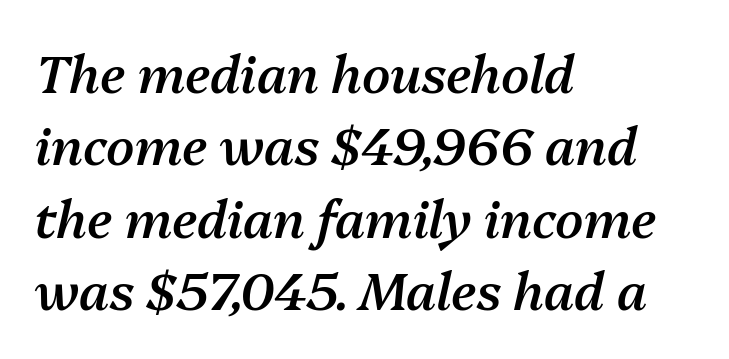
The image shows 51 px semibold type, italic (leaning right); set left-aligned, normal line spacing (1.42x), normal letter spacing, not underlined; medium stroke contrast and a medium x-height.
